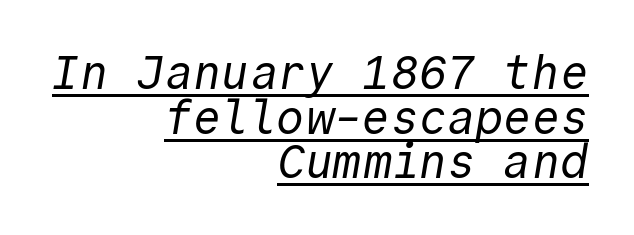
Q: Is the text bold? A: No.
Q: Is the typeface a serif or a sans-serif typeface? A: Sans-serif.
Q: Is the text underlined? A: Yes.
Q: How is the paragraph aligned? A: Right-aligned.
Q: Is the spacing between letters normal or unusually wide? A: Normal.
Q: Is the spacing between lines tight, normal or loose? A: Tight.
Q: Width (condensed, normal, or wide)? A: Normal.
Q: x-height? A: Medium.
Q: Monospaced? A: Yes.
